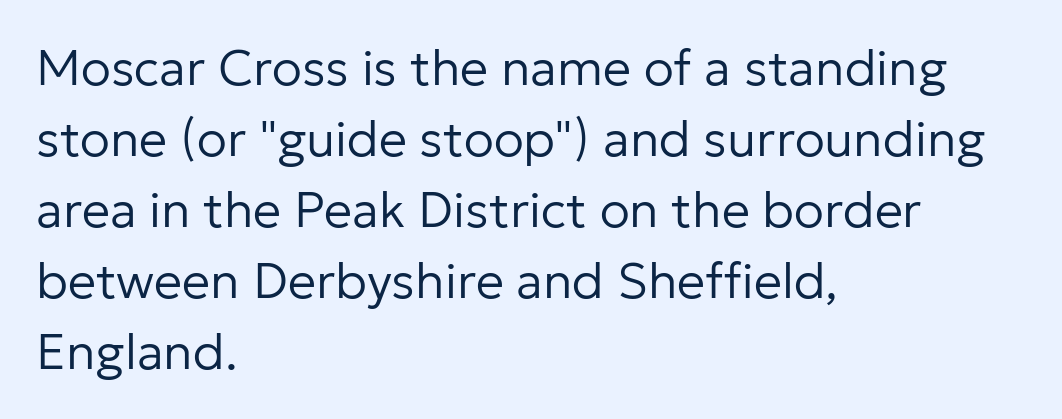
Bold? No — there's no thickening of the strokes. The font family rendered here belongs to the sans-serif group. The setting favours the left margin, as ordinary paragraphs usually do. This is roman type, the default non-slanted kind. Is there much room between lines? A standard amount, neither cramped nor airy. Short note: letters normally spaced.
